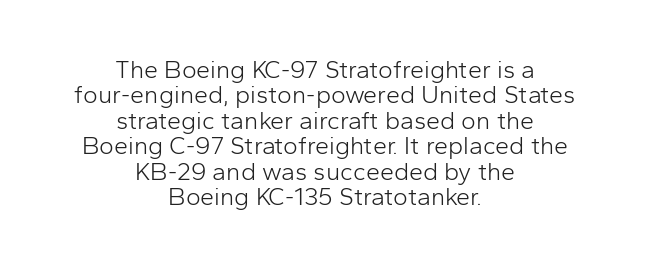
Short and long lines alike share a common midpoint. Quick note: underline off. Stem width sits at or under what a default text font uses. No italicization has been applied; the sample stays upright. Reading down the column, the eye jumps only a short way to each next line. The face used here is rendered with its standard letterfit.
